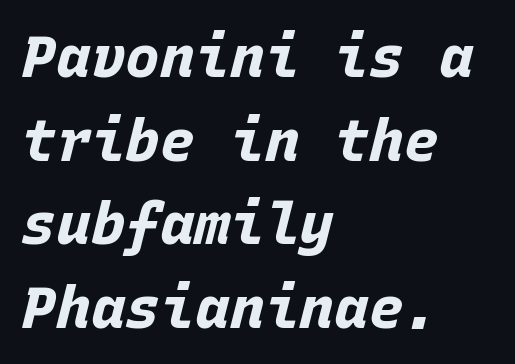
{"italic": "yes", "lean": "right", "slant_degrees": 15, "bold": "yes", "weight": "bold", "width": "normal", "stroke_contrast": "low", "x_height": "large", "monospaced": "yes", "underline": "no", "align": "left", "line_spacing": "normal", "line_spacing_ratio": 1.44, "letter_spacing": "normal", "letter_spacing_em": 0.0, "glyph_px": 58}
